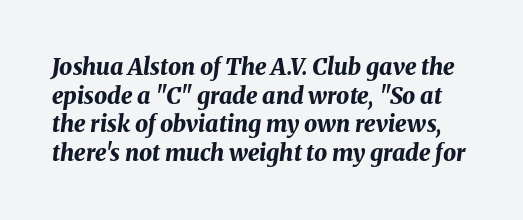
{"italic": "yes", "lean": "right", "slant_degrees": 8, "bold": "yes", "underline": "no", "line_spacing_ratio": 1.24, "letter_spacing": "normal", "letter_spacing_em": 0.0, "glyph_px": 23}
